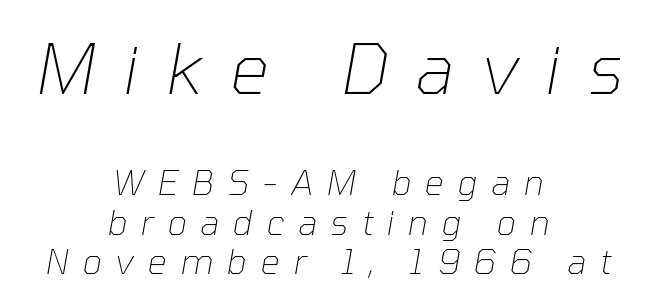
{"italic": "yes", "lean": "right", "slant_degrees": 10, "bold": "no", "weight": "thin", "width": "normal", "stroke_contrast": "low", "x_height": "medium", "monospaced": "no", "underline": "no", "align": "center", "line_spacing_ratio": 1.17, "letter_spacing": "wide", "letter_spacing_em": 0.4, "larger_block": "first", "size_ratio": 2.03, "glyph_px": 69}
